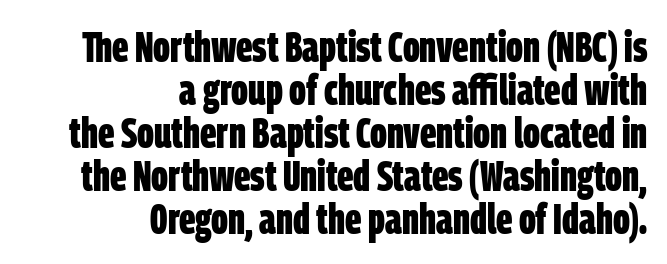
{"serif": "no", "bold": "yes", "weight": "bold", "width": "condensed", "stroke_contrast": "low", "x_height": "large", "monospaced": "no", "underline": "no", "align": "right", "line_spacing": "tight", "line_spacing_ratio": 1.0, "letter_spacing": "normal", "letter_spacing_em": 0.0, "glyph_px": 43}
